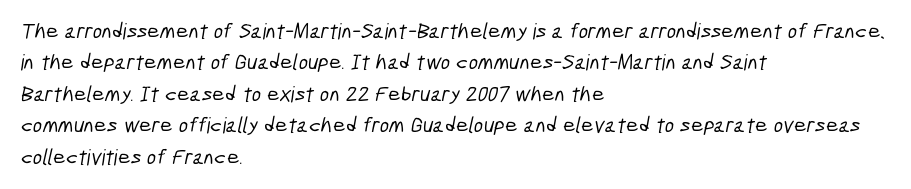
The image shows 22 px text type; set left-aligned, normal line spacing (1.43x), normal letter spacing, not underlined.
